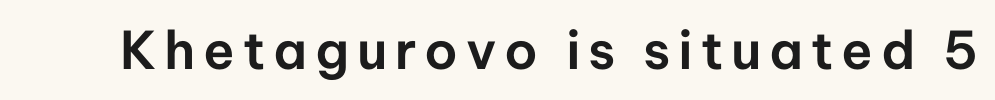
{"serif": "no", "italic": "no", "width": "normal", "stroke_contrast": "low", "x_height": "medium", "monospaced": "no", "underline": "no", "glyph_px": 52}
